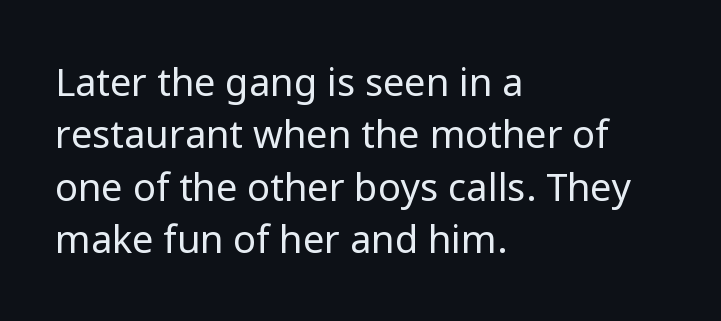
The image shows 38 px regular-weight sans-serif type, upright; set left-aligned, normal line spacing (1.38x), normal letter spacing, not underlined; low stroke contrast and a medium x-height.
